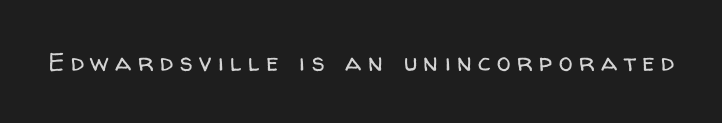
The image shows 25 px text type, upright; set unusually wide letter spacing (+0.26 em), not underlined.
